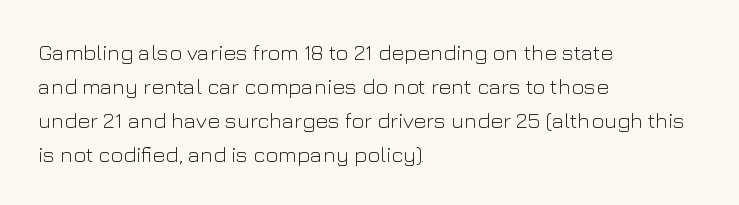
The image shows 22 px text type, upright; set left-aligned, normal line spacing (1.54x), normal letter spacing, not underlined.
